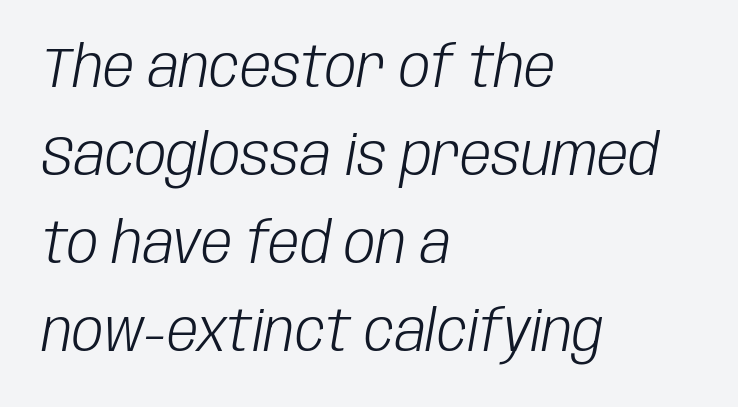
{"italic": "yes", "lean": "right", "slant_degrees": 10, "bold": "no", "weight": "light", "width": "condensed", "stroke_contrast": "low", "x_height": "large", "monospaced": "no", "underline": "no", "align": "left", "line_spacing": "normal", "line_spacing_ratio": 1.57, "letter_spacing": "normal", "letter_spacing_em": 0.0, "glyph_px": 56}
